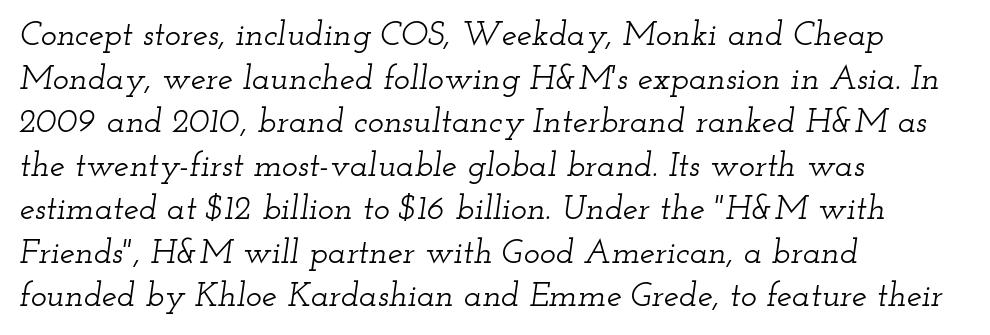
The image shows 34 px wide serif type, italic (leaning right); set left-aligned, normal line spacing (1.28x), normal letter spacing, not underlined; low stroke contrast and a small x-height.
